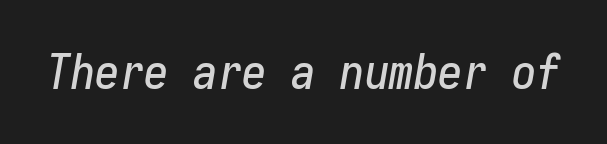
The line texture is even and compact thanks to regular tracking. Observe the lean: these are italic letterforms. The string is rendered with underlining switched off.
